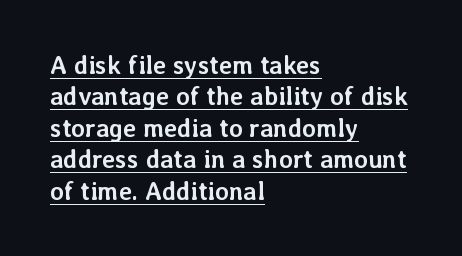
The passage shown is emphatically bold. Check the space under the baseline: a stroke is drawn there. One-word summary of the alignment: left. The type sits square on the baseline with zero lean.
